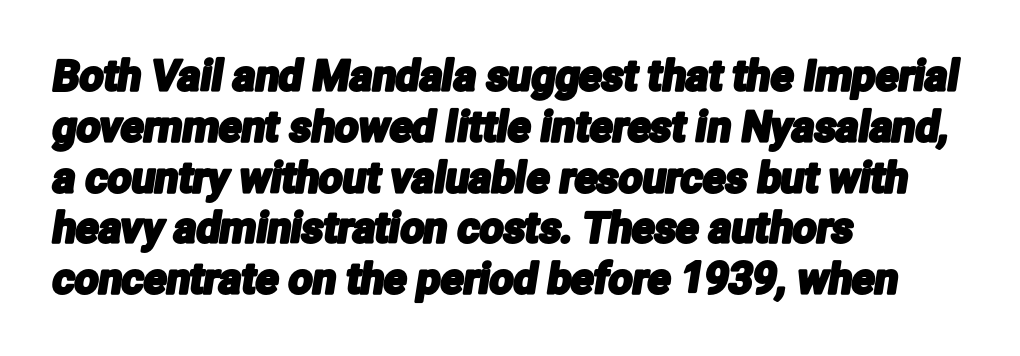
Q: Is the typeface a serif or a sans-serif typeface? A: Sans-serif.
Q: Is the text underlined? A: No.
Q: How is the paragraph aligned? A: Left-aligned.
Q: Is the spacing between letters normal or unusually wide? A: Normal.
Q: Width (condensed, normal, or wide)? A: Condensed.
Q: Stroke contrast? A: Low.
Q: x-height? A: Medium.
Q: Monospaced? A: No.
